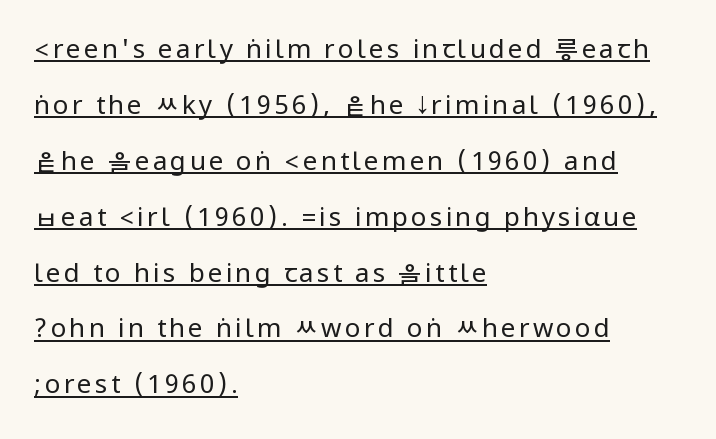
Q: Is the text bold? A: No.
Q: Is the text italic (slanted)? A: No, it is upright.
Q: Is the text underlined? A: Yes.
Q: How is the paragraph aligned? A: Left-aligned.
Q: Is the spacing between lines tight, normal or loose? A: Loose.
